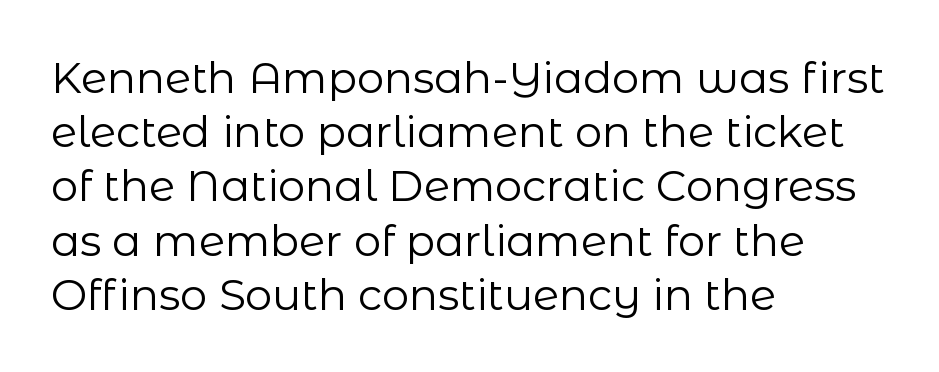
Tracking value appears to be zero — textbook default spacing. Descender tails drop into unmarked territory. The passage shown is not bold in any degree. The rendering uses natural spacing where letterforms have individual widths. Leftover space on each line is placed entirely after the last word. Designer's note — italics off, roman on.
